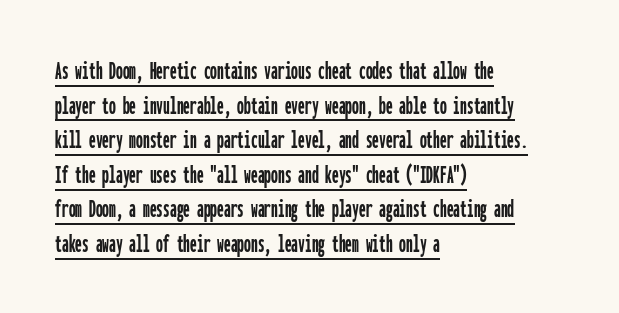
Q: Is the text italic (slanted)? A: No, it is upright.
Q: Is the text underlined? A: Yes.
Q: How is the paragraph aligned? A: Left-aligned.
Q: Is the spacing between letters normal or unusually wide? A: Normal.
Q: Is the spacing between lines tight, normal or loose? A: Normal.
